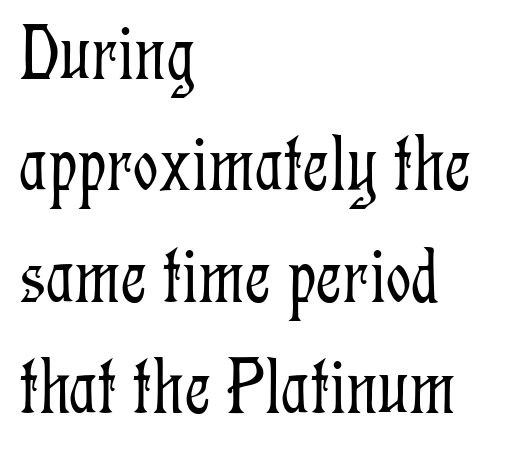
The image shows 79 px light, condensed serif type, upright; set left-aligned, normal line spacing (1.41x), normal letter spacing, not underlined; low stroke contrast and a medium x-height.
